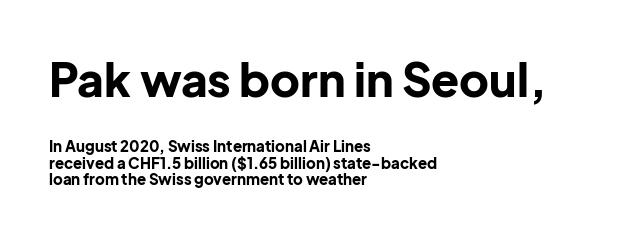
Q: Is the text bold? A: Yes.
Q: Is the text italic (slanted)? A: No, it is upright.
Q: Is the typeface a serif or a sans-serif typeface? A: Sans-serif.
Q: Is the text underlined? A: No.
Q: How is the paragraph aligned? A: Left-aligned.
Q: Is the spacing between letters normal or unusually wide? A: Normal.
Q: Is the spacing between lines tight, normal or loose? A: Tight.
Q: Which block of text is set in a larger size, the first (top) or the second (bottom)? A: The first (top) one.
Q: Width (condensed, normal, or wide)? A: Normal.
Q: Stroke contrast? A: Low.
Q: x-height? A: Medium.
Q: Monospaced? A: No.
